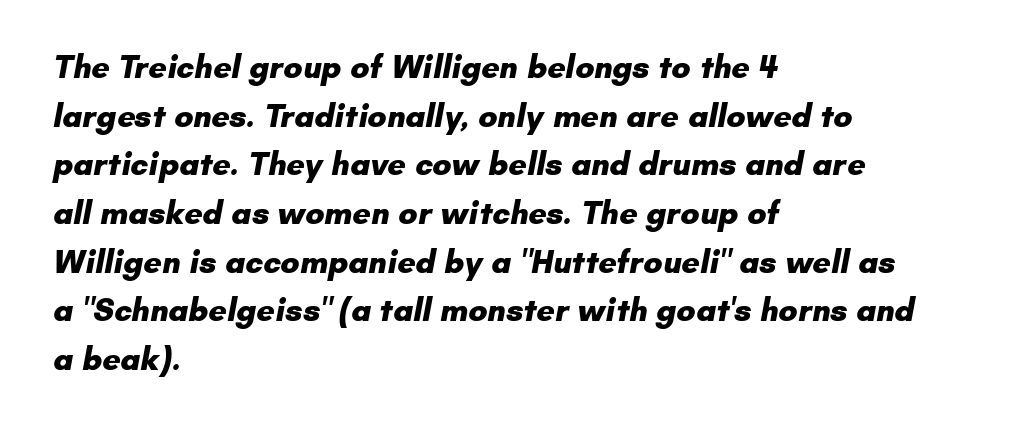
The image shows 32 px heavy sans-serif type; set left-aligned, normal line spacing (1.52x), normal letter spacing, not underlined; low stroke contrast and a small x-height.
